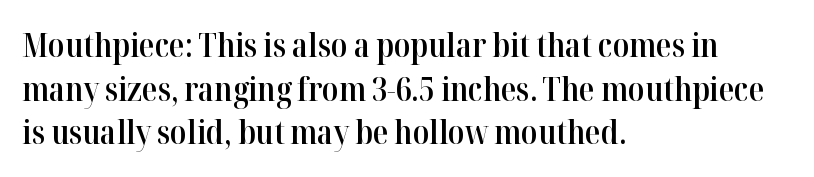
Q: Is the text bold? A: Semi-bold.
Q: Is the text italic (slanted)? A: No, it is upright.
Q: Is the typeface a serif or a sans-serif typeface? A: Serif.
Q: Is the text underlined? A: No.
Q: How is the paragraph aligned? A: Left-aligned.
Q: Is the spacing between letters normal or unusually wide? A: Normal.
Q: Is the spacing between lines tight, normal or loose? A: Normal.
Q: Width (condensed, normal, or wide)? A: Normal.
Q: Stroke contrast? A: High.
Q: x-height? A: Medium.
Q: Monospaced? A: No.
